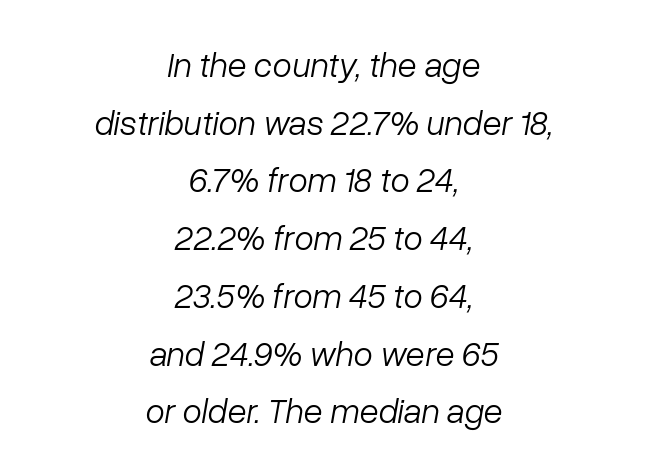
{"italic": "yes", "lean": "right", "slant_degrees": 10, "bold": "no", "weight": "light", "width": "normal", "stroke_contrast": "low", "x_height": "medium", "monospaced": "no", "underline": "no", "align": "center", "line_spacing": "normal", "line_spacing_ratio": 1.65, "letter_spacing": "normal", "letter_spacing_em": 0.0, "glyph_px": 35}
